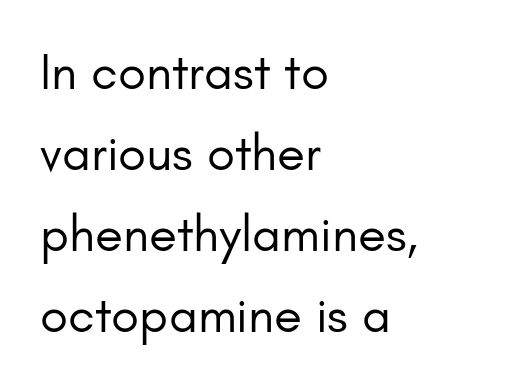
The image shows 51 px regular-weight sans-serif type, upright; set left-aligned, normal line spacing (1.59x), normal letter spacing, not underlined; low stroke contrast and a small x-height.
